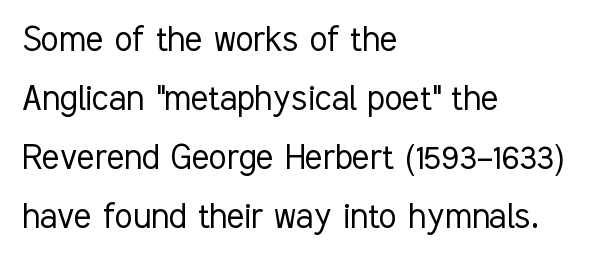
The image shows 41 px light, condensed sans-serif type, upright; set left-aligned, normal line spacing (1.44x), normal letter spacing, not underlined; low stroke contrast and a medium x-height.
